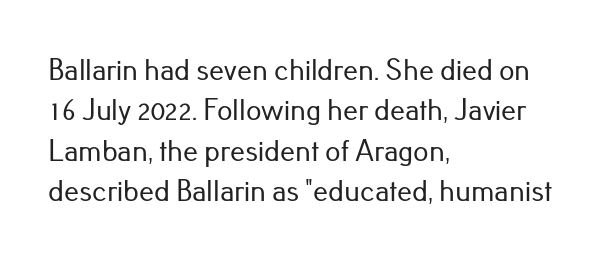
The image shows 30 px sans-serif type, upright; set left-aligned, normal line spacing (1.35x), normal letter spacing, not underlined; low stroke contrast and a small x-height.
